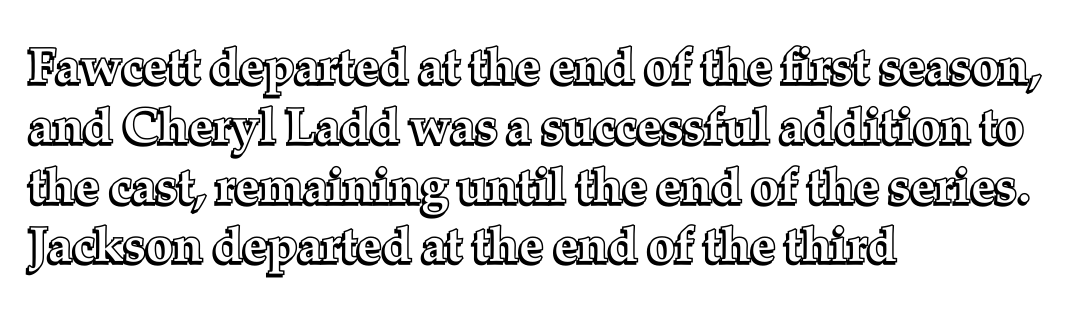
Does the lettering tilt? It doesn't — this is upright. Notice how the passage keeps a crisp vertical edge on the left only. Each letter keeps its own natural width here, so spacing adapts to shape. The glyphs are unaccompanied by any horizontal stroke below them.
